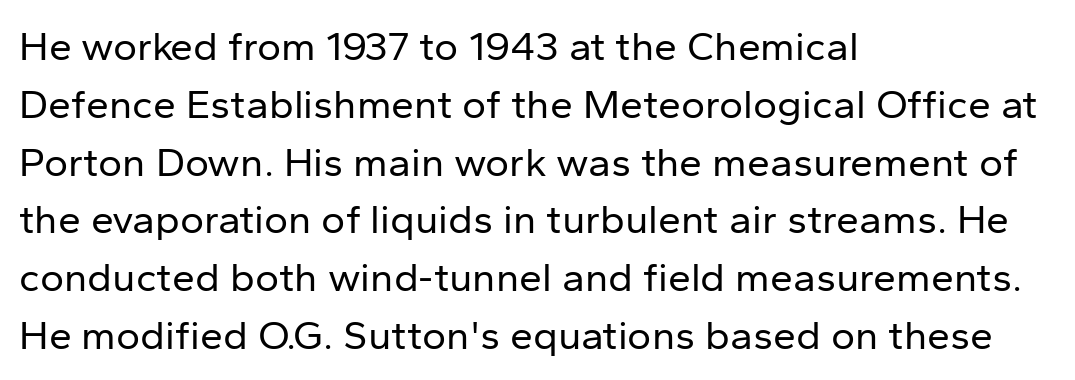
Q: Is the text bold? A: No.
Q: Is the text italic (slanted)? A: No, it is upright.
Q: Is the typeface a serif or a sans-serif typeface? A: Sans-serif.
Q: Is the text underlined? A: No.
Q: How is the paragraph aligned? A: Left-aligned.
Q: Is the spacing between letters normal or unusually wide? A: Normal.
Q: Is the spacing between lines tight, normal or loose? A: Normal.
Q: Width (condensed, normal, or wide)? A: Normal.
Q: Stroke contrast? A: Low.
Q: x-height? A: Medium.
Q: Monospaced? A: No.
